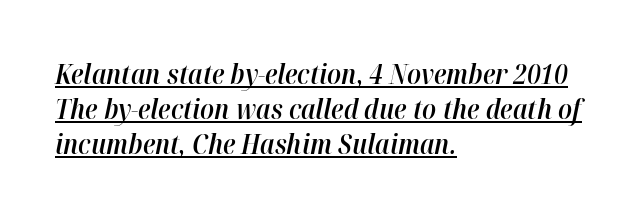
The image shows 27 px text type, italic (leaning right); set left-aligned, normal line spacing (1.29x), normal letter spacing, underlined.
